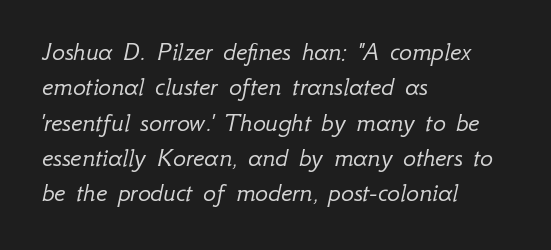
The image shows 27 px text type, italic (leaning right); set left-aligned, normal line spacing (1.31x), normal letter spacing, not underlined.
